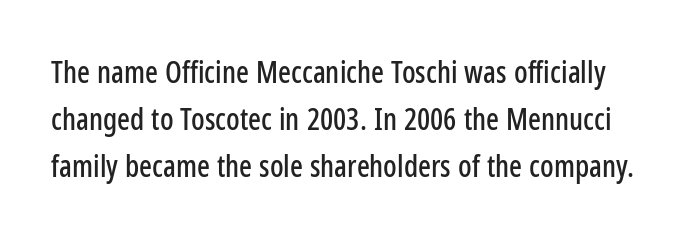
{"serif": "no", "italic": "no", "width": "condensed", "stroke_contrast": "low", "x_height": "medium", "monospaced": "no", "underline": "no", "line_spacing": "normal", "line_spacing_ratio": 1.57, "letter_spacing": "normal", "letter_spacing_em": 0.0, "glyph_px": 30}
